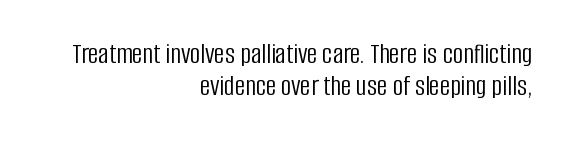
The image shows 29 px light, condensed sans-serif type, upright; set right-aligned, tight line spacing (1.12x), normal letter spacing, not underlined; low stroke contrast and a large x-height.
